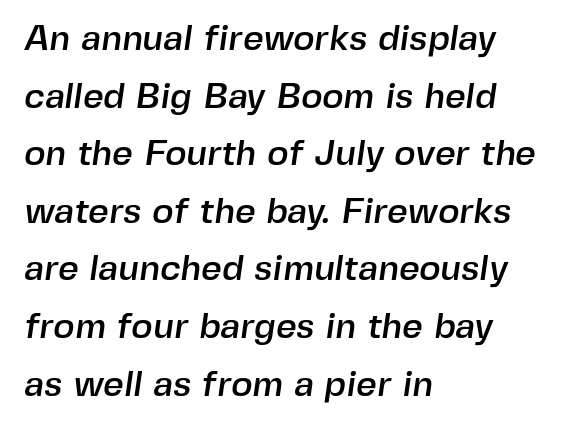
Q: Is the typeface a serif or a sans-serif typeface? A: Sans-serif.
Q: Is the text underlined? A: No.
Q: How is the paragraph aligned? A: Left-aligned.
Q: Is the spacing between letters normal or unusually wide? A: Normal.
Q: Is the spacing between lines tight, normal or loose? A: Normal.
Q: Width (condensed, normal, or wide)? A: Normal.
Q: x-height? A: Medium.
Q: Monospaced? A: No.
